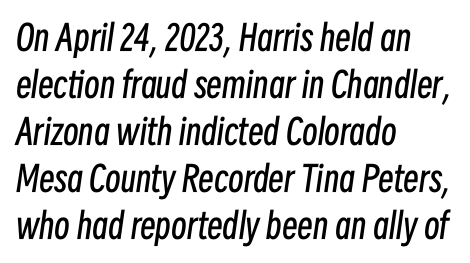
Q: Is the text bold? A: No.
Q: Is the text italic (slanted)? A: Yes, it leans right by about 8 degrees.
Q: Is the text underlined? A: No.
Q: How is the paragraph aligned? A: Left-aligned.
Q: Is the spacing between letters normal or unusually wide? A: Normal.
Q: Is the spacing between lines tight, normal or loose? A: Normal.
Q: Width (condensed, normal, or wide)? A: Condensed.
Q: Stroke contrast? A: Low.
Q: x-height? A: Medium.
Q: Monospaced? A: No.
